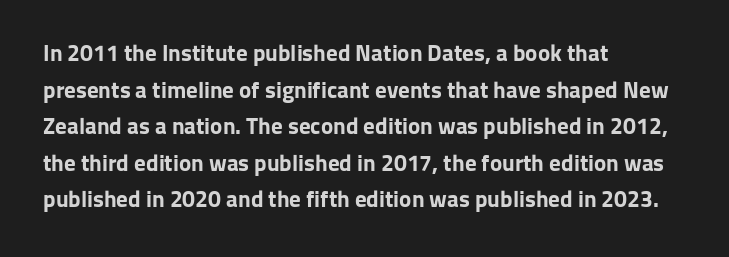
Q: Is the text bold? A: Yes.
Q: Is the text italic (slanted)? A: No, it is upright.
Q: Is the text underlined? A: No.
Q: How is the paragraph aligned? A: Left-aligned.
Q: Is the spacing between letters normal or unusually wide? A: Normal.
Q: Is the spacing between lines tight, normal or loose? A: Normal.
